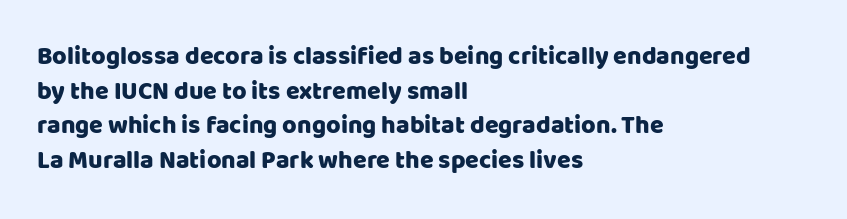
The image shows 25 px text type, upright; set left-aligned, normal line spacing (1.39x), normal letter spacing, not underlined.
